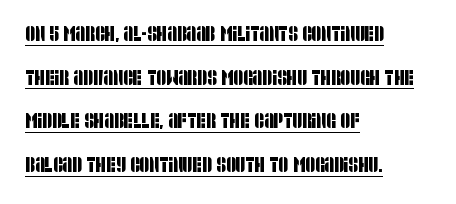
{"underline": "yes", "align": "left", "line_spacing": "loose", "line_spacing_ratio": 2.08, "letter_spacing": "normal", "letter_spacing_em": 0.0, "glyph_px": 21}
